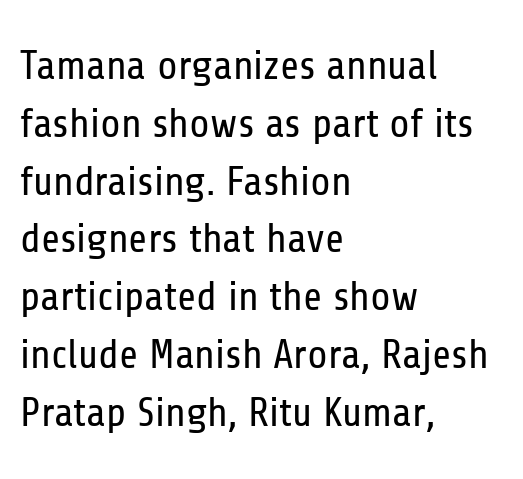
The image shows 41 px regular-weight, condensed sans-serif type, upright; set left-aligned, normal line spacing (1.41x), normal letter spacing, not underlined; low stroke contrast and a medium x-height.
